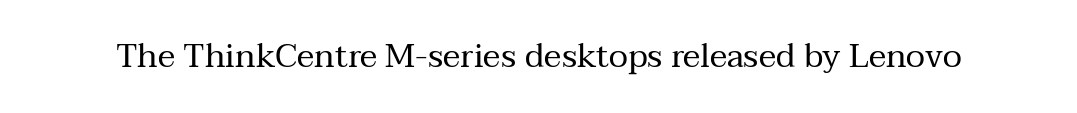
This sample uses plain, unmodified letter spacing. Old-style or modern, the face here clearly has serifs. The space beneath each line is pristine and unruled. A typesetter would call this proportional, since set widths differ per character. Do the letters lean? They stand straight. This reads as an unemphasized weight, regular at the heaviest.
